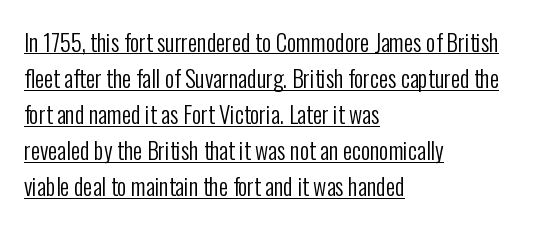
The image shows 23 px text type, upright; set left-aligned, normal line spacing (1.57x), normal letter spacing, underlined.
